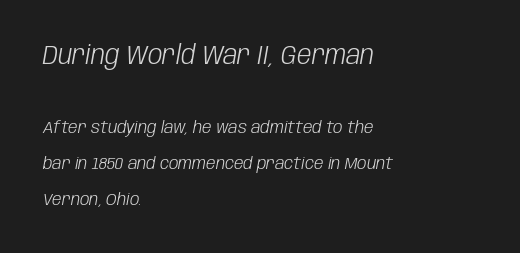
{"italic": "yes", "lean": "right", "slant_degrees": 10, "bold": "no", "underline": "no", "align": "left", "line_spacing": "loose", "line_spacing_ratio": 2.12, "letter_spacing": "normal", "letter_spacing_em": 0.0, "larger_block": "first", "size_ratio": 1.53, "glyph_px": 26}
